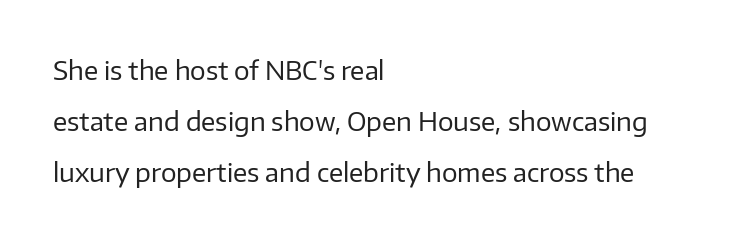
Stem width sits at or under what a default text font uses. Posture: upright roman. Visually the block forms a straight wall on the left and a jagged coastline on the right. Is there much room between lines? Yes — plenty of vertical air separates them. The passage shown is not underscored anywhere. Nobody touched the tracking dial on this one.
